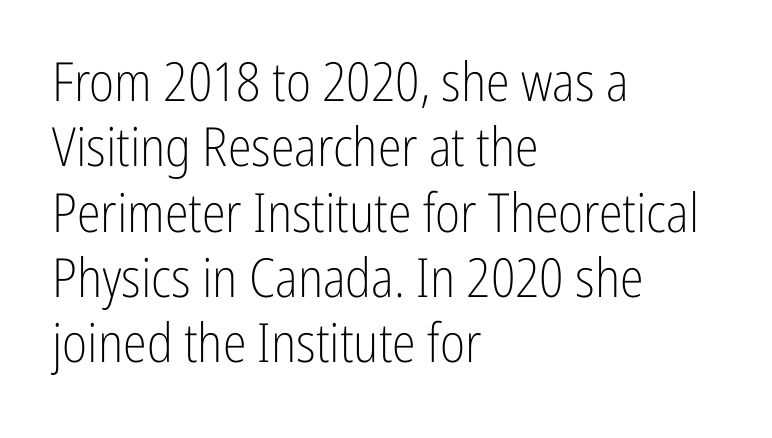
{"serif": "no", "italic": "no", "bold": "no", "weight": "light", "width": "condensed", "stroke_contrast": "low", "x_height": "medium", "monospaced": "no", "underline": "no", "align": "left", "line_spacing_ratio": 1.21, "letter_spacing": "normal", "letter_spacing_em": 0.0, "glyph_px": 54}
